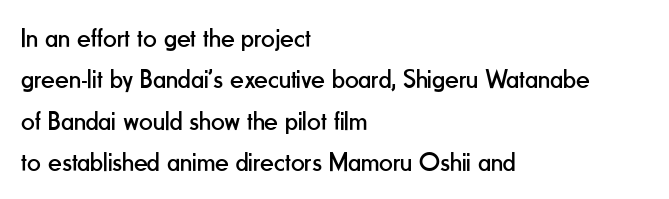
Q: Is the text bold? A: No.
Q: Is the text italic (slanted)? A: No, it is upright.
Q: Is the text underlined? A: No.
Q: How is the paragraph aligned? A: Left-aligned.
Q: Is the spacing between letters normal or unusually wide? A: Normal.
Q: Is the spacing between lines tight, normal or loose? A: Normal.
